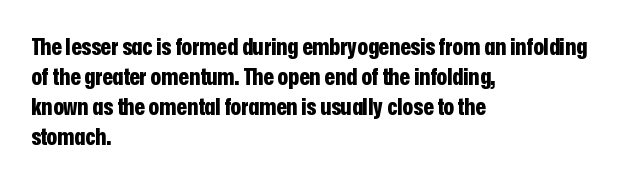
The characters look thick and weighty, a clear bold. Rows of type keep a routine distance in the vertical direction. Each word holds together tightly as a unit, with standard inter-letter gaps. Does the copy run flush right? No — it runs flush left. Beneath every word, the page is bare.
